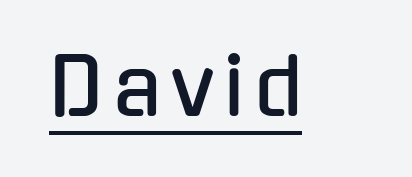
Q: Is the text italic (slanted)? A: No, it is upright.
Q: Is the typeface a serif or a sans-serif typeface? A: Sans-serif.
Q: Is the text underlined? A: Yes.
Q: Width (condensed, normal, or wide)? A: Condensed.
Q: Stroke contrast? A: Low.
Q: x-height? A: Medium.
Q: Monospaced? A: No.
